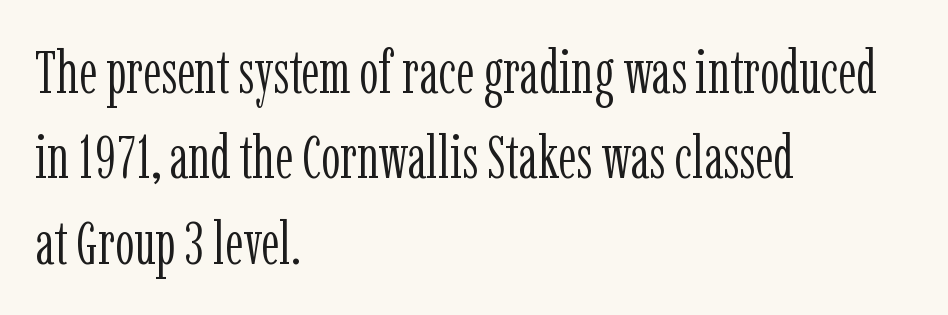
Small tapered or slab feet sit at the stroke ends, so this counts as serif. Spacing verdict: proportional, widths tailored to each character. Vertical stems look standard width or narrower in stroke. The axis of the letterforms is exactly vertical.
